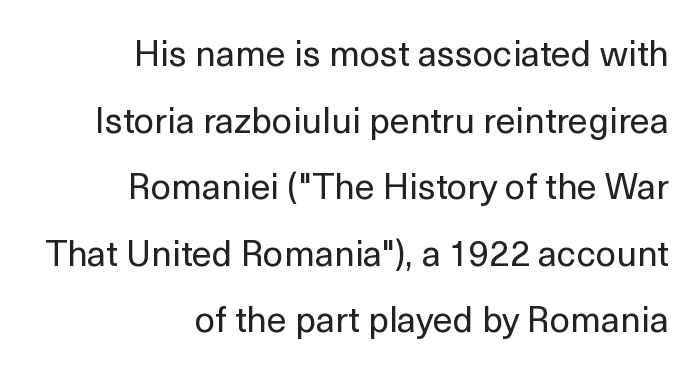
{"serif": "no", "italic": "no", "bold": "no", "weight": "regular", "width": "normal", "x_height": "medium", "monospaced": "no", "underline": "no", "align": "right", "line_spacing_ratio": 1.85, "letter_spacing": "normal", "letter_spacing_em": 0.0, "glyph_px": 36}
